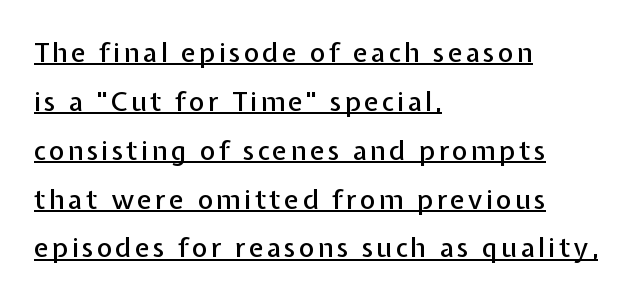
Q: Is the text italic (slanted)? A: No, it is upright.
Q: Is the text underlined? A: Yes.
Q: How is the paragraph aligned? A: Left-aligned.
